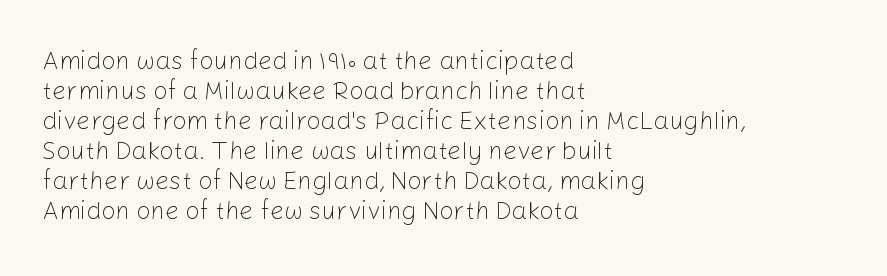
The image shows 25 px text type, upright; set left-aligned, line spacing 1.2x, normal letter spacing, not underlined.
